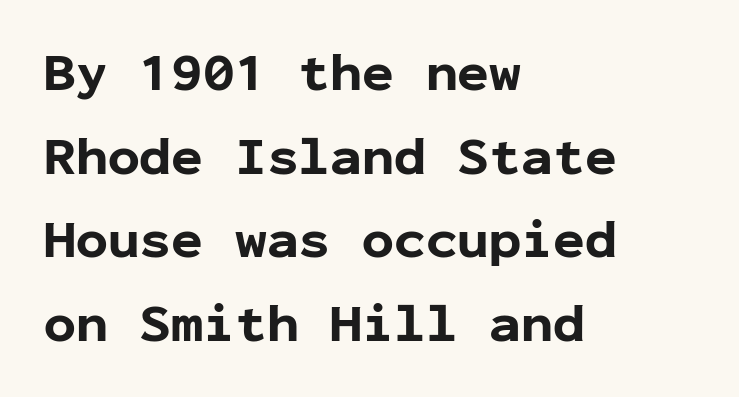
Q: Is the text bold? A: Yes.
Q: Is the text italic (slanted)? A: No, it is upright.
Q: Is the typeface a serif or a sans-serif typeface? A: Sans-serif.
Q: Is the text underlined? A: No.
Q: How is the paragraph aligned? A: Left-aligned.
Q: Is the spacing between letters normal or unusually wide? A: Normal.
Q: Is the spacing between lines tight, normal or loose? A: Normal.
Q: Width (condensed, normal, or wide)? A: Normal.
Q: Stroke contrast? A: Low.
Q: x-height? A: Medium.
Q: Monospaced? A: Yes.
